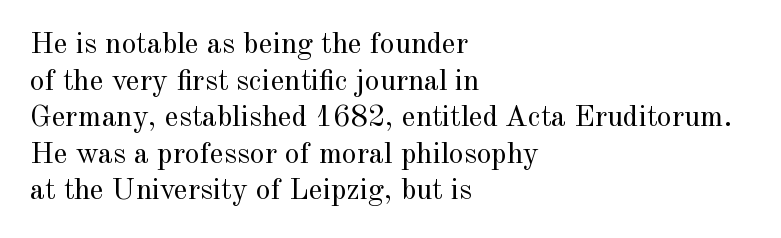
The image shows 30 px regular-weight serif type, upright; set left-aligned, line spacing 1.22x, normal letter spacing, not underlined; a small x-height.
